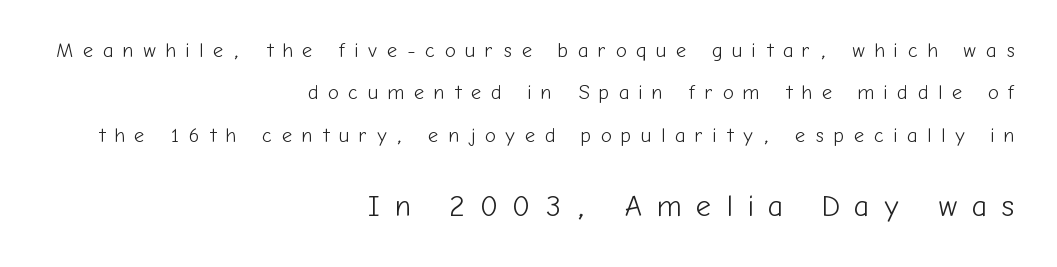
These lines stack with their right ends in a neat column. Compared with a typical body face, this is equally light or lighter still. Is this a sans? Yes — the strokes have no serifs. In terms of leading, this rendering errs on the spacious side. Bare-footed words on every line.
